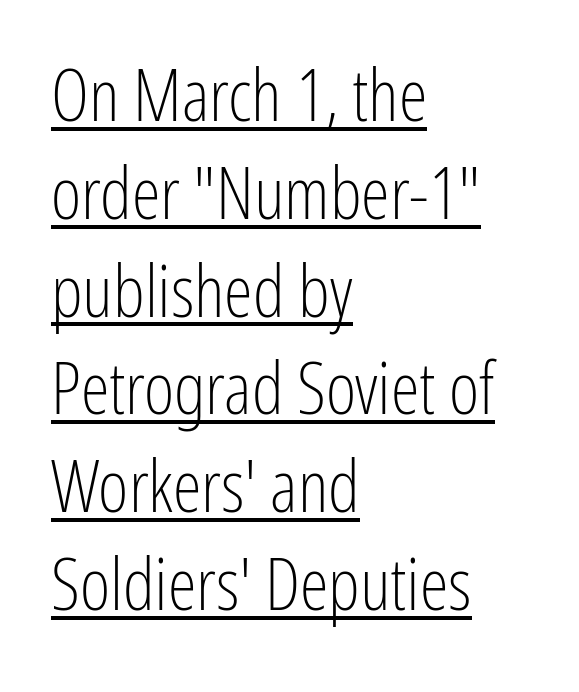
Typographically, this falls in the sans-serif category. Style check: upright. The text block is weighted toward the left margin, trailing off unevenly rightward. No letter is thick-stroked: the sample isn't bold. Students, observe the line beneath the letters — that is underlining. The passage shown is typed in a proportional face where columns would drift.
